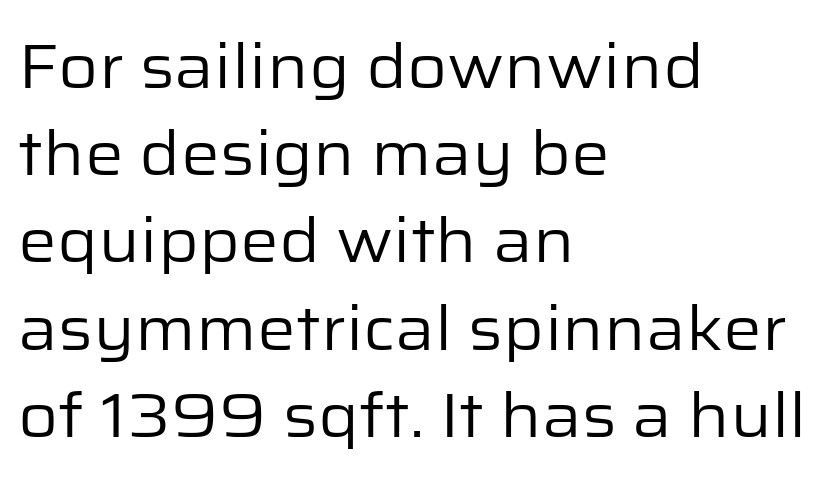
The image shows 61 px regular-weight sans-serif type, upright; set left-aligned, normal line spacing (1.43x), normal letter spacing, not underlined; low stroke contrast and a medium x-height.
